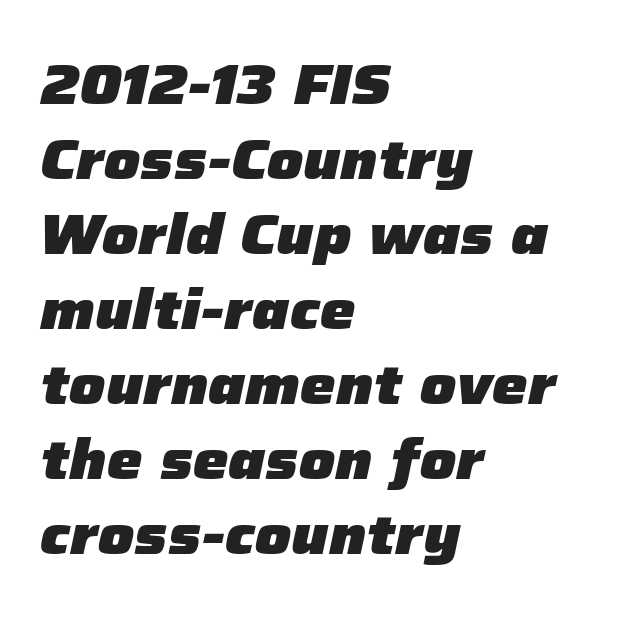
The passage shown is typed in a proportional face where columns would drift. Weight check: bold — yes, fully. Quick note: underline off. Is there much room between lines? A standard amount, neither cramped nor airy.
